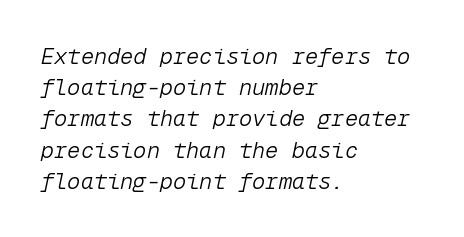
{"italic": "yes", "lean": "right", "slant_degrees": 12, "bold": "no", "underline": "no", "align": "left", "line_spacing": "normal", "line_spacing_ratio": 1.42, "letter_spacing": "normal", "letter_spacing_em": 0.0, "glyph_px": 22}
